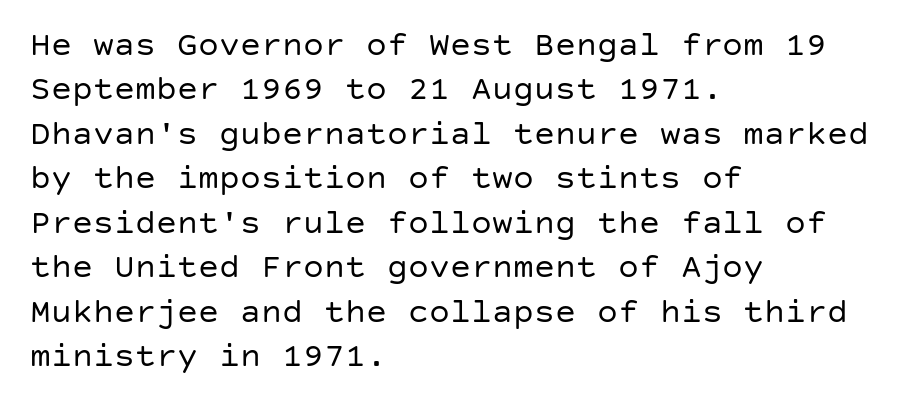
Q: Is the text bold? A: No.
Q: Is the text italic (slanted)? A: No, it is upright.
Q: Is the typeface a serif or a sans-serif typeface? A: Sans-serif.
Q: Is the text underlined? A: No.
Q: How is the paragraph aligned? A: Left-aligned.
Q: Is the spacing between letters normal or unusually wide? A: Normal.
Q: Is the spacing between lines tight, normal or loose? A: Normal.
Q: Width (condensed, normal, or wide)? A: Normal.
Q: Stroke contrast? A: Low.
Q: x-height? A: Large.
